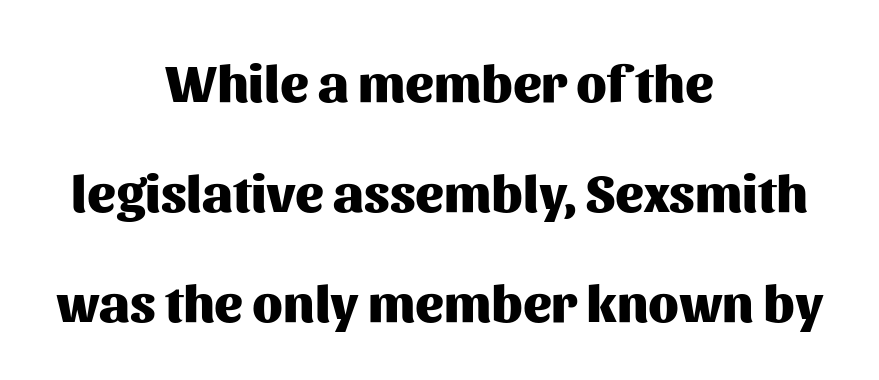
Q: Is the text bold? A: Yes.
Q: Is the text italic (slanted)? A: No, it is upright.
Q: Is the typeface a serif or a sans-serif typeface? A: Sans-serif.
Q: Is the text underlined? A: No.
Q: How is the paragraph aligned? A: Centered.
Q: Is the spacing between letters normal or unusually wide? A: Normal.
Q: Is the spacing between lines tight, normal or loose? A: Loose.
Q: Width (condensed, normal, or wide)? A: Normal.
Q: Stroke contrast? A: Medium.
Q: x-height? A: Medium.
Q: Monospaced? A: No.
